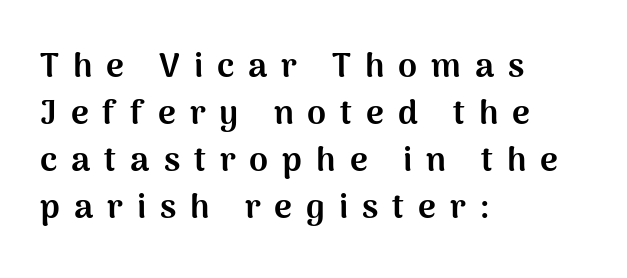
The lines sit at an ordinary, default distance from one another. The letters are spread apart with noticeably loose tracking. Each line starts at the same left margin while the right side varies. Posture: straight, roman, zero tilt. The words here are not underlined. Weight: bold.
